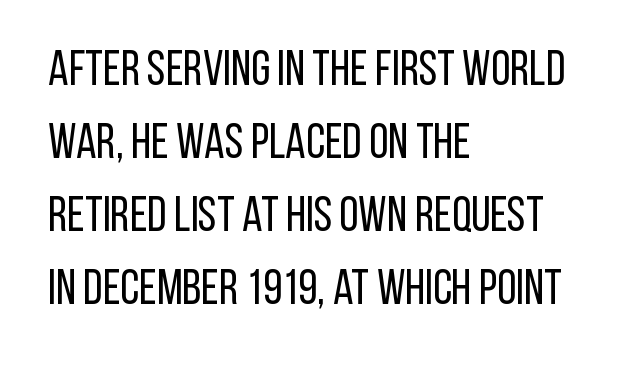
{"serif": "no", "italic": "no", "bold": "no", "weight": "regular", "width": "condensed", "stroke_contrast": "low", "x_height": "large", "monospaced": "no", "underline": "no", "align": "left", "line_spacing": "normal", "line_spacing_ratio": 1.49, "letter_spacing": "normal", "letter_spacing_em": 0.0, "glyph_px": 49}
